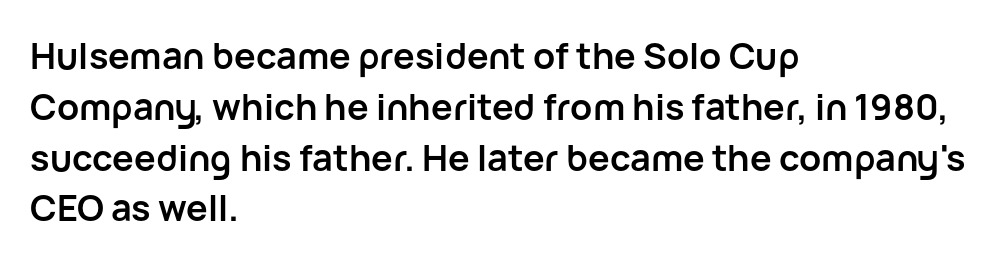
The letters are bold, with thick, heavy strokes. A roman cut, with each character standing at attention. Descenders are the only things crossing below the line. Think of a printed novel: that variable character pitch is what you see here.
